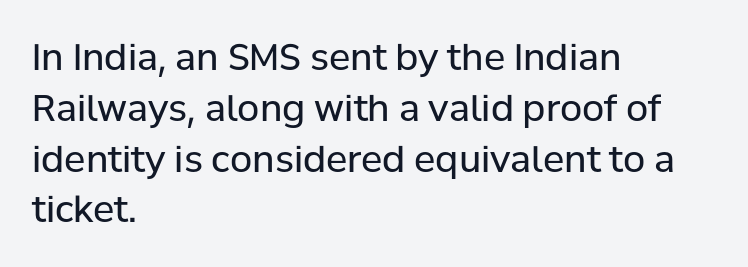
{"serif": "no", "italic": "no", "bold": "no", "weight": "regular", "width": "normal", "stroke_contrast": "low", "x_height": "medium", "monospaced": "no", "underline": "no", "align": "left", "line_spacing": "normal", "line_spacing_ratio": 1.41, "letter_spacing": "normal", "letter_spacing_em": 0.0, "glyph_px": 36}
